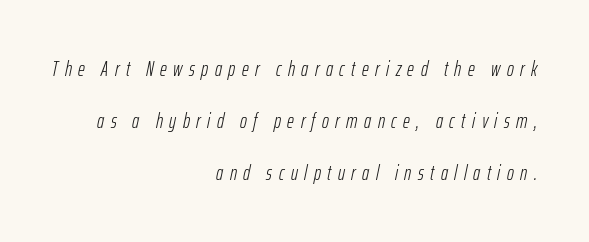
{"italic": "yes", "lean": "right", "slant_degrees": 12, "bold": "no", "underline": "no", "align": "right", "line_spacing": "loose", "line_spacing_ratio": 2.47, "letter_spacing": "wide", "letter_spacing_em": 0.31, "glyph_px": 21}
